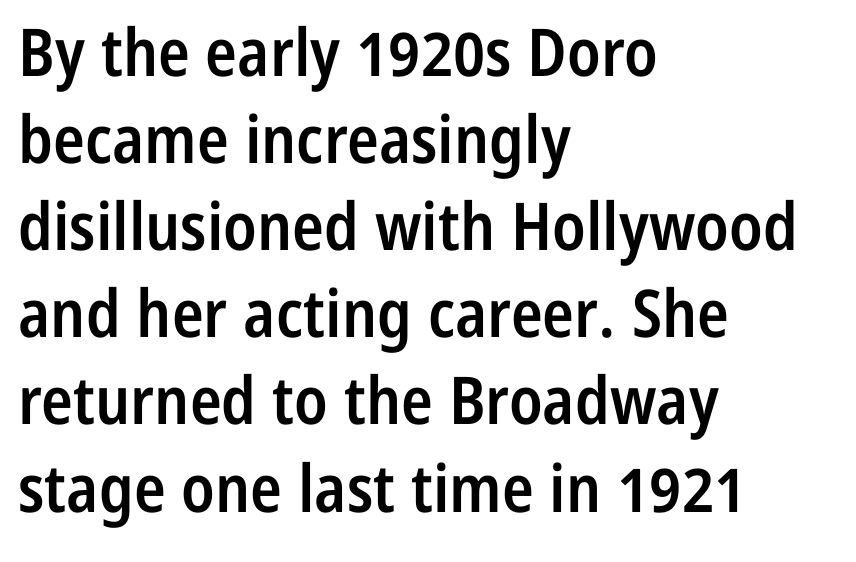
This rendering features lettering with no underline. Horizontal alignment here is leftward, the default for most running prose. Compared with typical paragraphs, the rows here are spaced about the same. The strokes are fattened partway — semibold, not bold.
